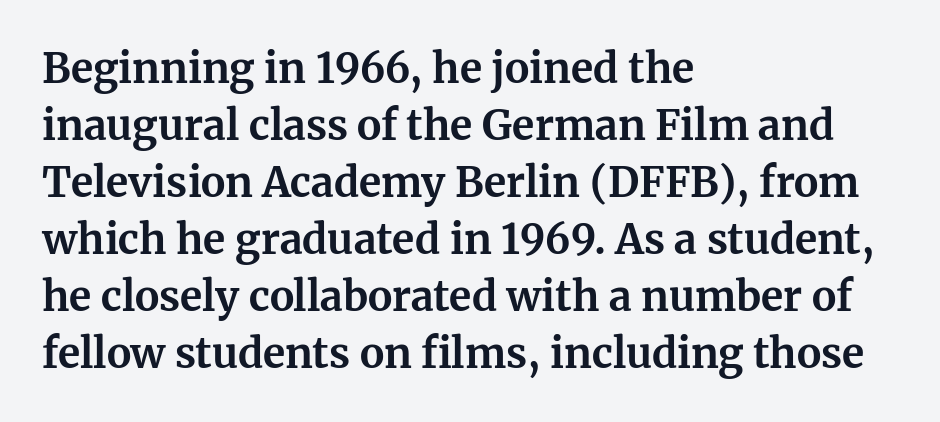
{"serif": "yes", "italic": "no", "bold": "yes", "weight": "bold", "width": "normal", "stroke_contrast": "medium", "x_height": "medium", "monospaced": "no", "underline": "no", "align": "left", "line_spacing": "normal", "line_spacing_ratio": 1.39, "letter_spacing": "normal", "letter_spacing_em": 0.0, "glyph_px": 41}
